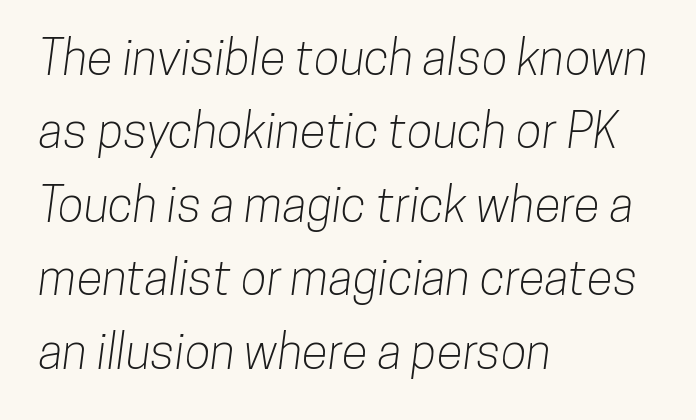
Q: Is the typeface a serif or a sans-serif typeface? A: Sans-serif.
Q: Is the text underlined? A: No.
Q: How is the paragraph aligned? A: Left-aligned.
Q: Is the spacing between letters normal or unusually wide? A: Normal.
Q: Is the spacing between lines tight, normal or loose? A: Normal.
Q: Width (condensed, normal, or wide)? A: Condensed.
Q: Stroke contrast? A: Low.
Q: x-height? A: Medium.
Q: Monospaced? A: No.
